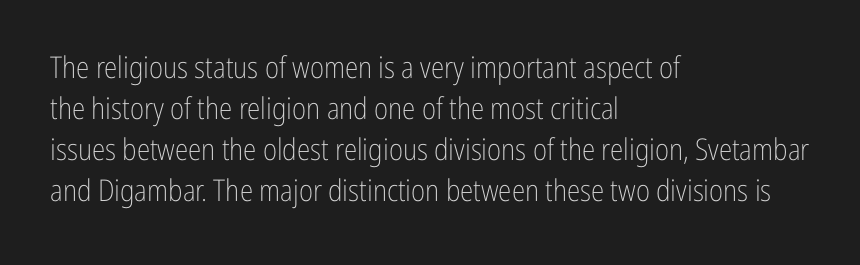
{"serif": "no", "italic": "no", "bold": "no", "weight": "light", "width": "condensed", "stroke_contrast": "low", "x_height": "medium", "monospaced": "no", "underline": "no", "align": "left", "line_spacing": "normal", "line_spacing_ratio": 1.37, "letter_spacing": "normal", "letter_spacing_em": 0.0, "glyph_px": 30}
